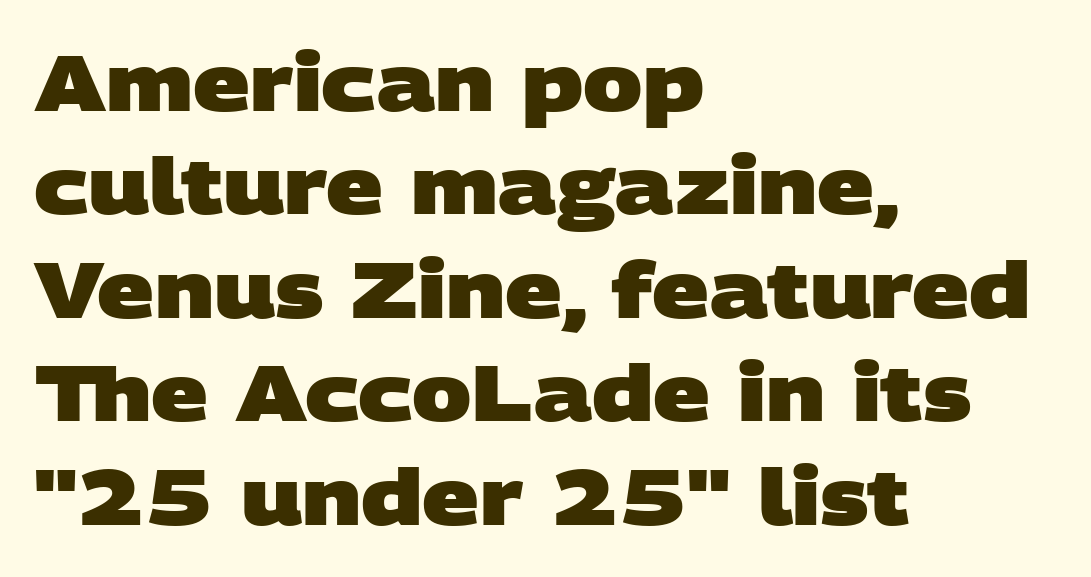
The image shows 79 px heavy, wide sans-serif type; set left-aligned, normal line spacing (1.31x), normal letter spacing, not underlined; low stroke contrast and a large x-height.
